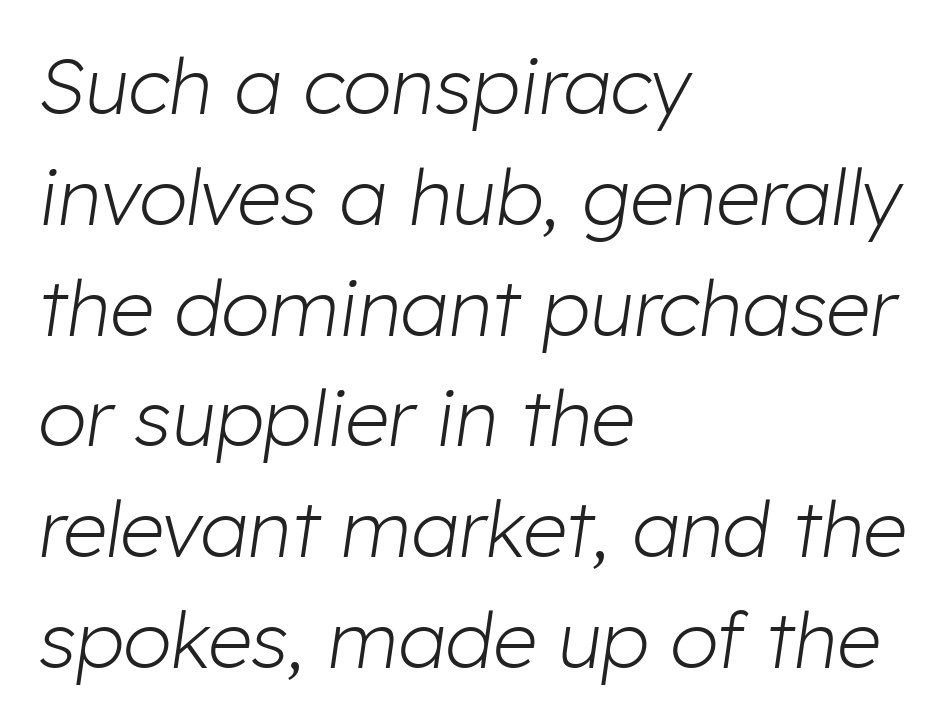
The image shows 78 px light type, italic (leaning right); set left-aligned, normal line spacing (1.42x), normal letter spacing, not underlined; low stroke contrast and a medium x-height.
